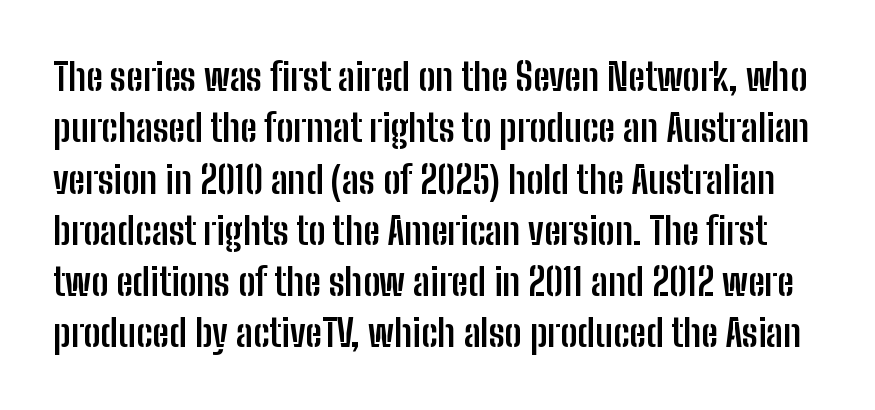
The image shows 38 px semibold, condensed sans-serif type, upright; set normal line spacing (1.35x), normal letter spacing, not underlined; low stroke contrast and a medium x-height.
